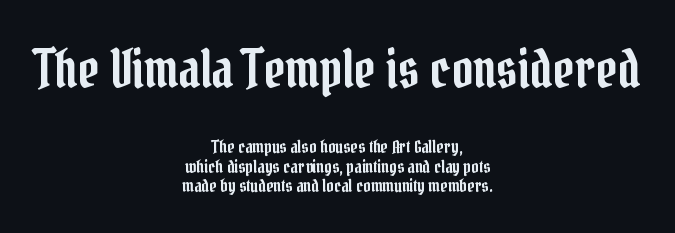
{"serif": "yes", "italic": "no", "width": "condensed", "stroke_contrast": "low", "x_height": "medium", "monospaced": "no", "underline": "no", "align": "center", "line_spacing": "tight", "line_spacing_ratio": 1.09, "letter_spacing": "normal", "letter_spacing_em": 0.0, "larger_block": "first", "size_ratio": 2.94, "glyph_px": 53}
